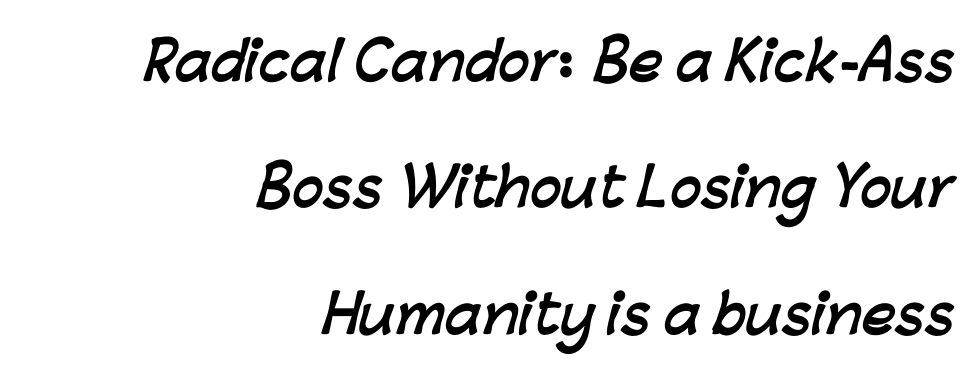
Q: Is the text bold? A: Yes.
Q: Is the typeface a serif or a sans-serif typeface? A: Sans-serif.
Q: Is the text underlined? A: No.
Q: How is the paragraph aligned? A: Right-aligned.
Q: Is the spacing between letters normal or unusually wide? A: Normal.
Q: Is the spacing between lines tight, normal or loose? A: Loose.
Q: Width (condensed, normal, or wide)? A: Normal.
Q: Stroke contrast? A: Low.
Q: x-height? A: Medium.
Q: Monospaced? A: No.
